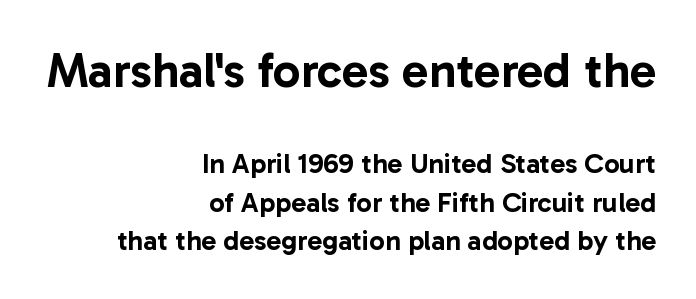
{"serif": "no", "italic": "no", "width": "normal", "stroke_contrast": "low", "x_height": "medium", "monospaced": "no", "underline": "no", "align": "right", "line_spacing": "normal", "line_spacing_ratio": 1.37, "letter_spacing": "normal", "letter_spacing_em": 0.0, "larger_block": "first", "size_ratio": 1.75, "glyph_px": 49}
